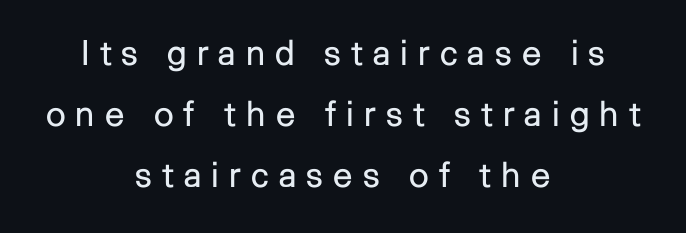
The image shows 35 px regular-weight sans-serif type, upright; set centered, line spacing 1.74x, unusually wide letter spacing (+0.29 em), not underlined; low stroke contrast and a medium x-height.
